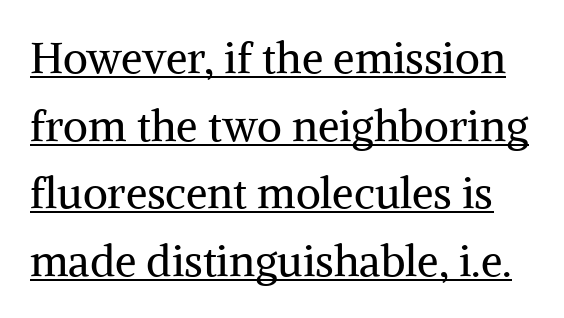
{"serif": "yes", "italic": "no", "bold": "no", "weight": "regular", "width": "normal", "stroke_contrast": "medium", "x_height": "medium", "monospaced": "no", "underline": "yes", "line_spacing": "normal", "line_spacing_ratio": 1.57, "letter_spacing": "normal", "letter_spacing_em": 0.0, "glyph_px": 43}
